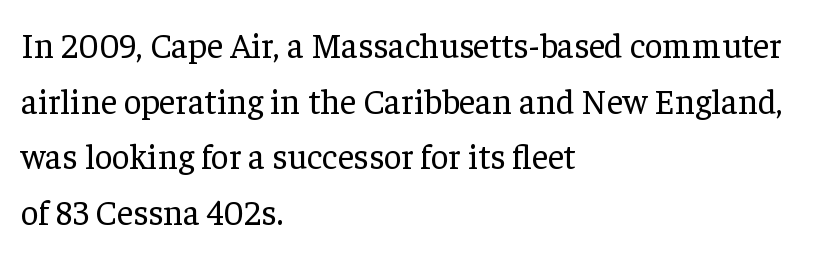
Each letter keeps its own natural width here, so spacing adapts to shape. The lines sit at an ordinary, default distance from one another. What stands out about the letter spacing? Nothing — it is the standard amount. The area under the type is left untouched. Weight class: somewhere from thin through regular.
